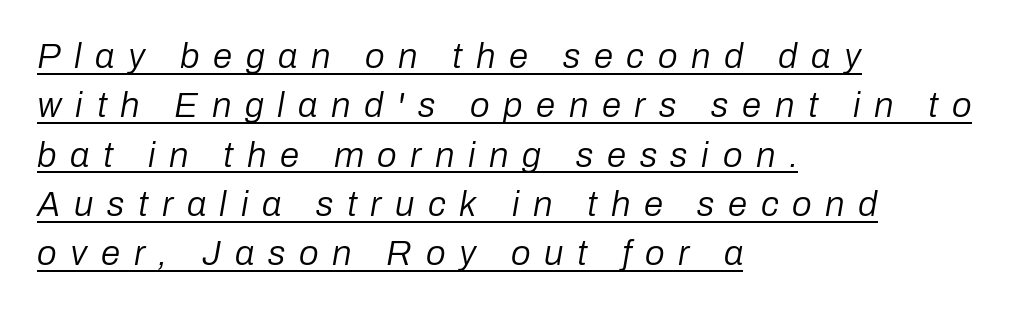
{"italic": "yes", "lean": "right", "slant_degrees": 10, "bold": "no", "weight": "regular", "width": "normal", "stroke_contrast": "low", "x_height": "medium", "monospaced": "no", "underline": "yes", "align": "left", "line_spacing": "normal", "line_spacing_ratio": 1.41, "letter_spacing": "wide", "letter_spacing_em": 0.39, "glyph_px": 35}
